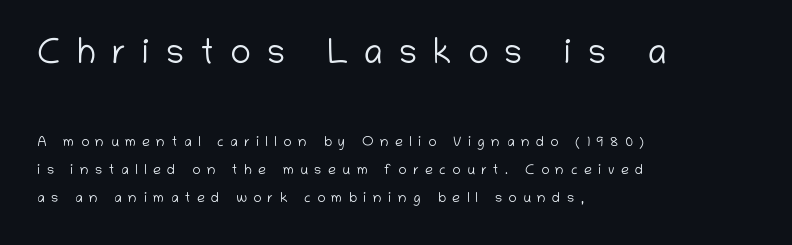
Q: Is the text bold? A: No.
Q: Is the text italic (slanted)? A: No, it is upright.
Q: Is the typeface a serif or a sans-serif typeface? A: Sans-serif.
Q: Is the text underlined? A: No.
Q: How is the paragraph aligned? A: Left-aligned.
Q: Is the spacing between letters normal or unusually wide? A: Unusually wide.
Q: Is the spacing between lines tight, normal or loose? A: Loose.
Q: Which block of text is set in a larger size, the first (top) or the second (bottom)? A: The first (top) one.
Q: Width (condensed, normal, or wide)? A: Normal.
Q: Stroke contrast? A: Low.
Q: x-height? A: Medium.
Q: Monospaced? A: No.
